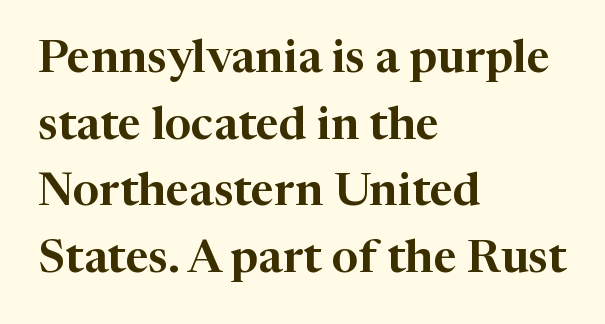
{"serif": "yes", "italic": "no", "width": "normal", "stroke_contrast": "high", "x_height": "medium", "monospaced": "no", "underline": "no", "align": "left", "line_spacing": "normal", "line_spacing_ratio": 1.45, "letter_spacing": "normal", "letter_spacing_em": 0.0, "glyph_px": 46}
